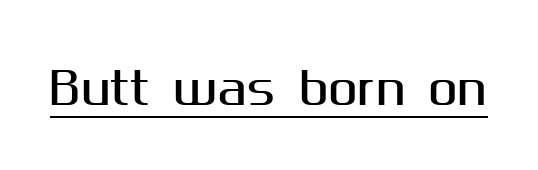
No italicization has been applied; the sample stays upright. Has an underline been added? It has. The line texture is even and compact thanks to regular tracking. This rendering employs a face without finishing strokes, i.e., a sans-serif. These lines are rendered in a variable-pitch font.
